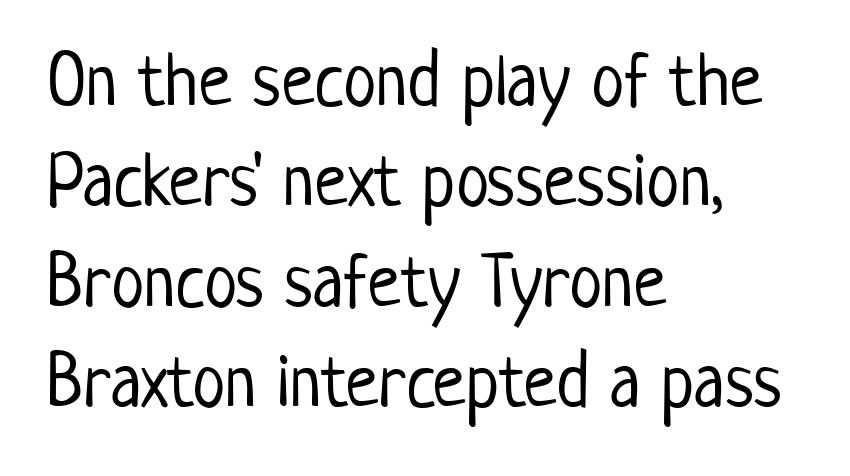
Q: Is the text bold? A: No.
Q: Is the text italic (slanted)? A: No, it is upright.
Q: Is the typeface a serif or a sans-serif typeface? A: Sans-serif.
Q: Is the text underlined? A: No.
Q: How is the paragraph aligned? A: Left-aligned.
Q: Is the spacing between letters normal or unusually wide? A: Normal.
Q: Is the spacing between lines tight, normal or loose? A: Normal.
Q: Width (condensed, normal, or wide)? A: Condensed.
Q: Stroke contrast? A: Low.
Q: x-height? A: Medium.
Q: Monospaced? A: No.
